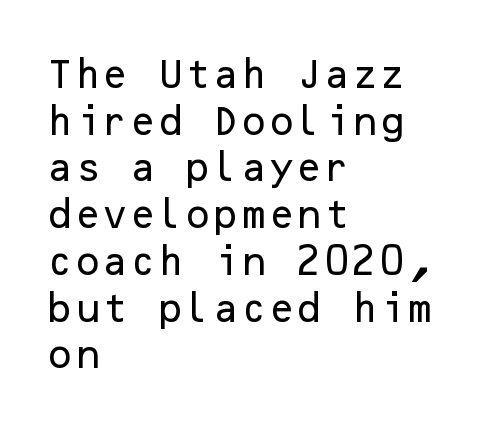
{"serif": "no", "italic": "no", "width": "normal", "stroke_contrast": "low", "x_height": "medium", "underline": "no", "align": "left", "line_spacing": "normal", "line_spacing_ratio": 1.46, "letter_spacing": "normal", "letter_spacing_em": 0.0, "glyph_px": 32}
